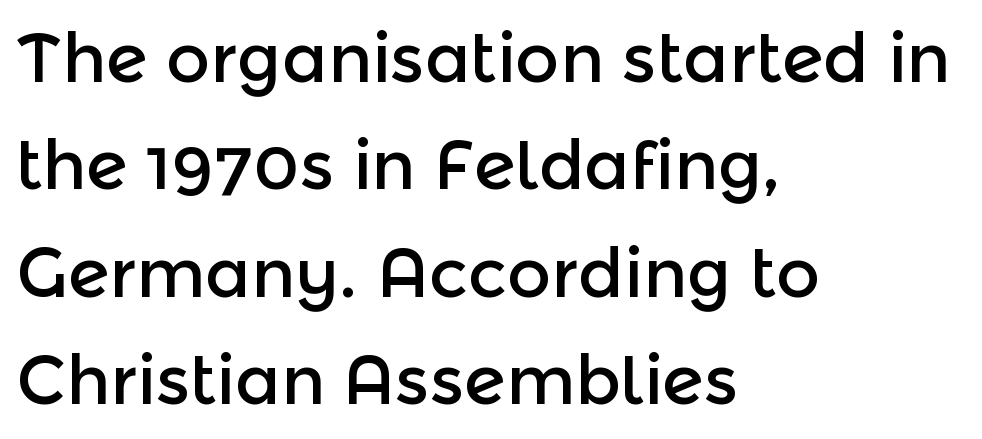
Glance below the letters and you will spot only blank space. The characters display no serif detailing; their extremities are plain. The line-height multiplier appears to be the usual default. Horizontally, the lines are justified to the leading edge only. The passage shown has conventional tracking throughout. The face used here is proportionally spaced, like ordinary book or web type.
